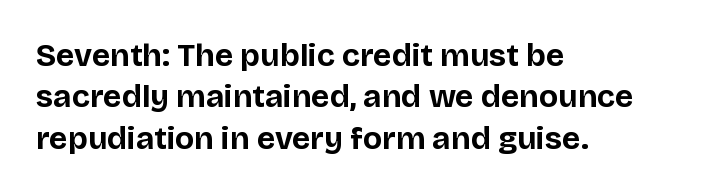
{"serif": "no", "italic": "no", "bold": "yes", "weight": "bold", "width": "normal", "stroke_contrast": "low", "x_height": "large", "monospaced": "no", "underline": "no", "align": "left", "line_spacing": "normal", "line_spacing_ratio": 1.29, "letter_spacing": "normal", "letter_spacing_em": 0.0, "glyph_px": 32}
